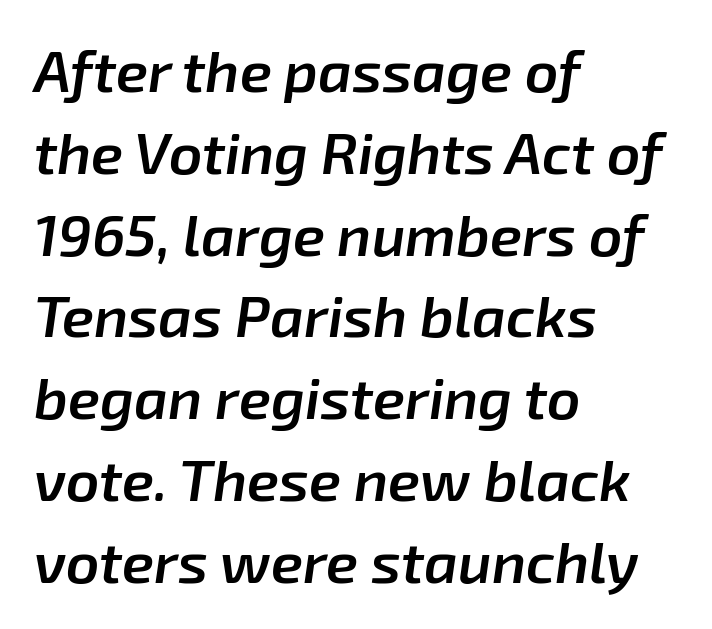
{"italic": "yes", "lean": "right", "slant_degrees": 8, "bold": "semi", "weight": "semibold", "width": "normal", "stroke_contrast": "low", "x_height": "medium", "monospaced": "no", "underline": "no", "align": "left", "line_spacing": "normal", "line_spacing_ratio": 1.41, "letter_spacing": "normal", "letter_spacing_em": 0.0, "glyph_px": 58}
